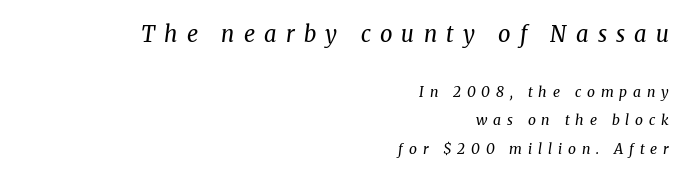
Q: Is the text bold? A: No.
Q: Is the text italic (slanted)? A: Yes, it leans right by about 8 degrees.
Q: Is the text underlined? A: No.
Q: How is the paragraph aligned? A: Right-aligned.
Q: Is the spacing between letters normal or unusually wide? A: Unusually wide.
Q: Is the spacing between lines tight, normal or loose? A: Loose.
Q: Which block of text is set in a larger size, the first (top) or the second (bottom)? A: The first (top) one.
